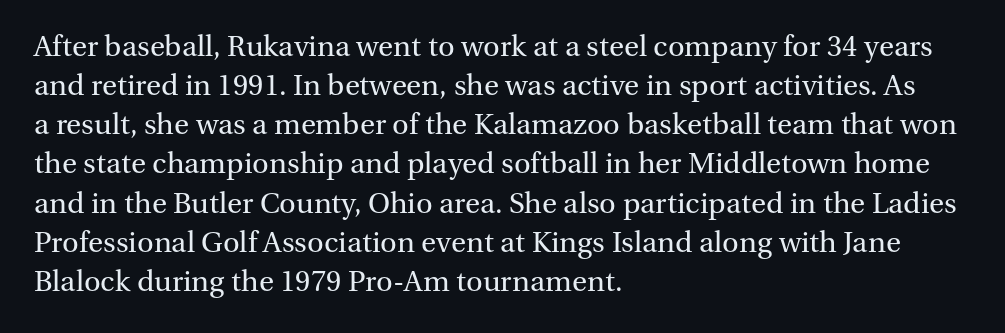
{"serif": "yes", "italic": "no", "bold": "no", "weight": "regular", "width": "normal", "stroke_contrast": "medium", "x_height": "medium", "monospaced": "no", "underline": "no", "align": "left", "line_spacing": "normal", "line_spacing_ratio": 1.35, "letter_spacing": "normal", "letter_spacing_em": 0.0, "glyph_px": 29}
